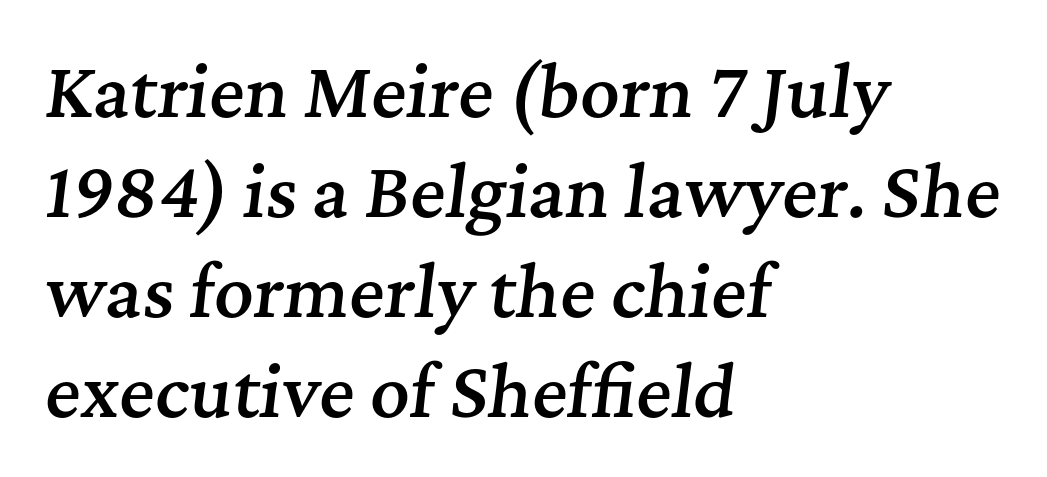
{"serif": "yes", "italic": "yes", "lean": "right", "slant_degrees": 7, "bold": "semi", "weight": "semibold", "width": "normal", "stroke_contrast": "medium", "x_height": "medium", "monospaced": "no", "underline": "no", "align": "left", "line_spacing": "normal", "line_spacing_ratio": 1.47, "letter_spacing": "normal", "letter_spacing_em": 0.0, "glyph_px": 68}
